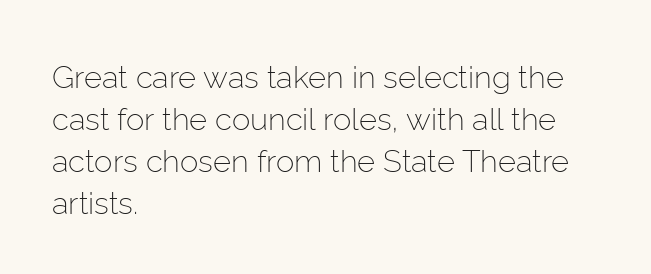
The image shows 31 px light sans-serif type, upright; set left-aligned, normal line spacing (1.35x), normal letter spacing, not underlined; low stroke contrast and a medium x-height.
